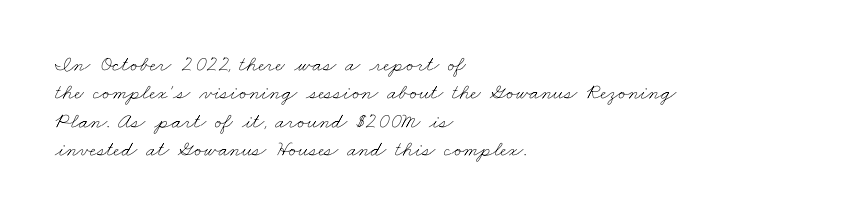
Students, note that the glyphs here touch the page at normal intervals. Leading: standard. The foot of each line stays bare and open. The typesetter chose a ragged-right arrangement here.
